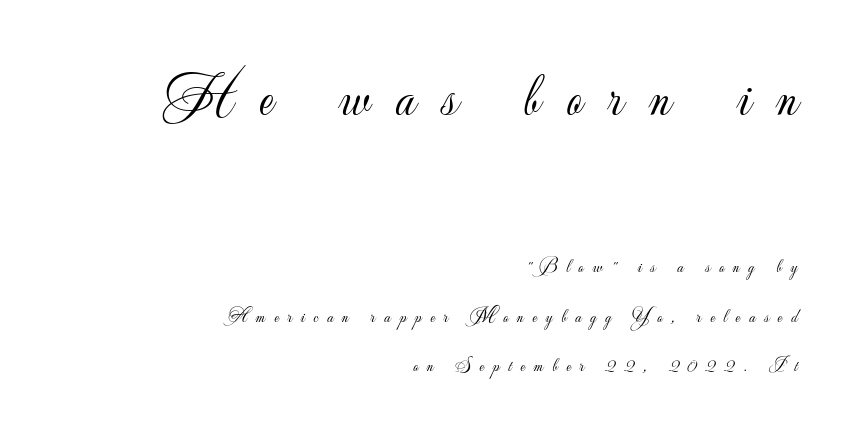
{"serif": "no", "bold": "no", "weight": "light", "width": "normal", "stroke_contrast": "low", "x_height": "small", "monospaced": "no", "underline": "no", "align": "right", "line_spacing": "loose", "line_spacing_ratio": 2.47, "letter_spacing": "wide", "letter_spacing_em": 0.43, "larger_block": "first", "size_ratio": 3.05, "glyph_px": 61}
